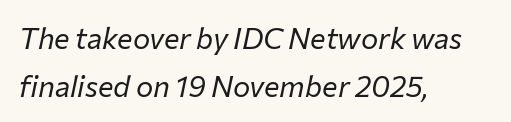
Q: Is the text bold? A: No.
Q: Is the text italic (slanted)? A: Yes, it leans right by about 12 degrees.
Q: Is the text underlined? A: No.
Q: How is the paragraph aligned? A: Left-aligned.
Q: Is the spacing between letters normal or unusually wide? A: Normal.
Q: Is the spacing between lines tight, normal or loose? A: Normal.
Q: Width (condensed, normal, or wide)? A: Normal.
Q: Stroke contrast? A: Low.
Q: x-height? A: Medium.
Q: Monospaced? A: No.
